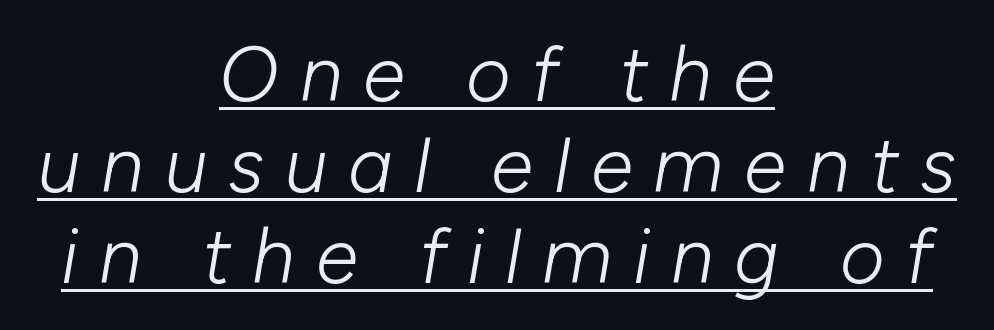
The image shows 77 px light type, italic (leaning right); set centered, line spacing 1.18x, unusually wide letter spacing (+0.27 em), underlined; low stroke contrast and a medium x-height.
